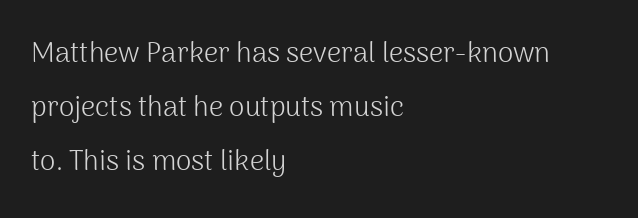
Q: Is the text bold? A: No.
Q: Is the text italic (slanted)? A: No, it is upright.
Q: Is the typeface a serif or a sans-serif typeface? A: Sans-serif.
Q: Is the text underlined? A: No.
Q: How is the paragraph aligned? A: Left-aligned.
Q: Is the spacing between letters normal or unusually wide? A: Normal.
Q: Is the spacing between lines tight, normal or loose? A: Loose.
Q: Width (condensed, normal, or wide)? A: Normal.
Q: Stroke contrast? A: Medium.
Q: x-height? A: Medium.
Q: Monospaced? A: No.
